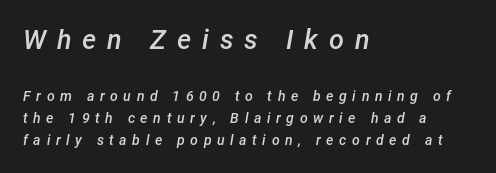
The image shows 27 px text type, italic (leaning right); set left-aligned, normal line spacing (1.59x), unusually wide letter spacing (+0.4 em), not underlined; the first (top) block is 1.93x larger.
